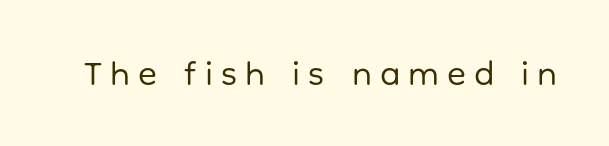
Q: Is the text bold? A: No.
Q: Is the text italic (slanted)? A: No, it is upright.
Q: Is the typeface a serif or a sans-serif typeface? A: Sans-serif.
Q: Is the text underlined? A: No.
Q: Is the spacing between letters normal or unusually wide? A: Unusually wide.
Q: Width (condensed, normal, or wide)? A: Normal.
Q: Stroke contrast? A: Low.
Q: x-height? A: Medium.
Q: Monospaced? A: No.
